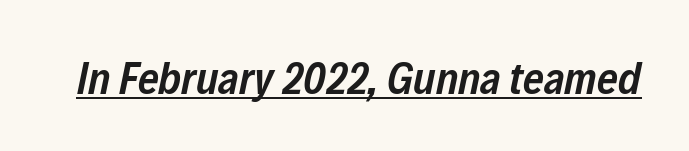
The image shows 45 px semibold, condensed type, italic (leaning right); set normal letter spacing, underlined; low stroke contrast and a medium x-height.
